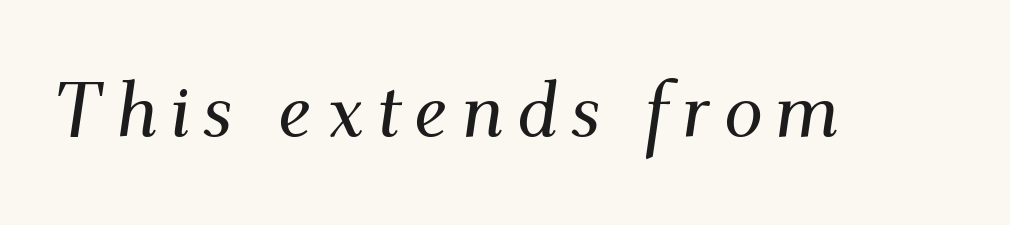
Q: Is the text italic (slanted)? A: Yes, it leans right by about 9 degrees.
Q: Is the typeface a serif or a sans-serif typeface? A: Serif.
Q: Is the text underlined? A: No.
Q: Width (condensed, normal, or wide)? A: Normal.
Q: Stroke contrast? A: Medium.
Q: x-height? A: Small.
Q: Monospaced? A: No.
